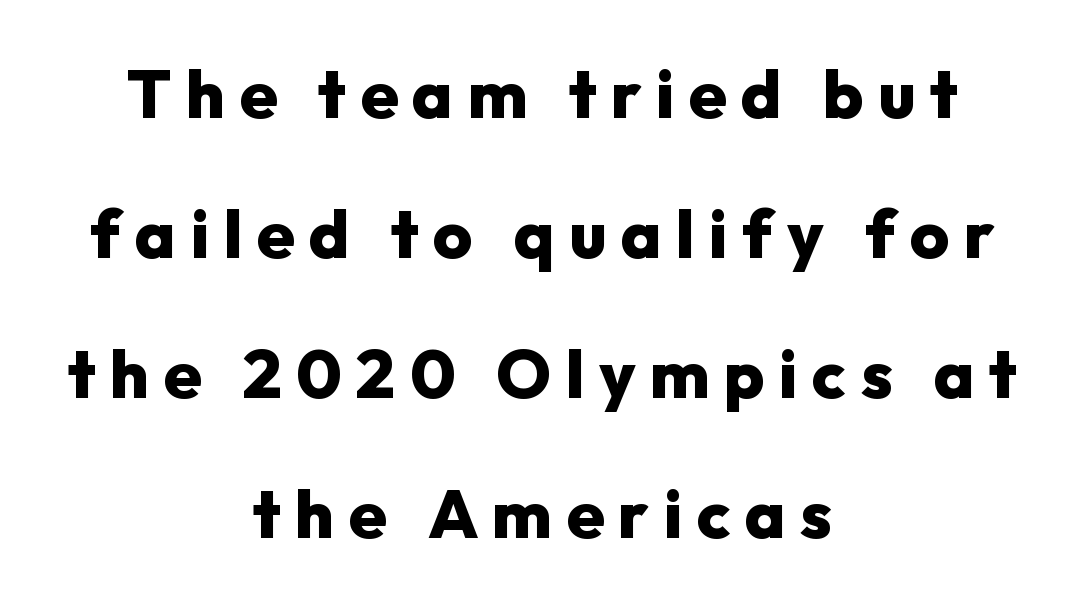
The text was rendered using a sans face with plain stroke endings. Here the designer chose a conventional face with non-uniform glyph widths. The letters stand upright; this is a roman face. The font is running at its bold setting.
